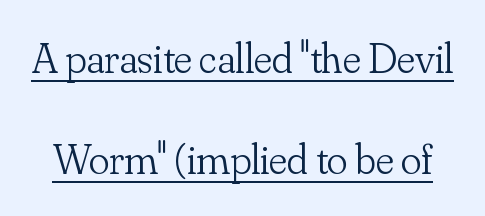
This is the regular roman posture of the typeface. Caption: face not bold, strokes unweighted. Character widths vary here, with narrow letters taking less room than wide ones. Has an underline been added? It has. Here the glyphs are tracked normally, forming tight word shapes. In terms of leading, this rendering errs on the spacious side.
